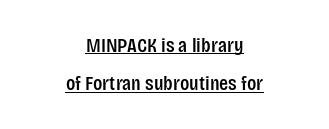
Tracking value appears to be zero — textbook default spacing. These lines stack symmetrically, like a column narrowing and widening about its center. The typesetter has applied underlining to the passage shown. The axis of the letterforms is exactly vertical.
